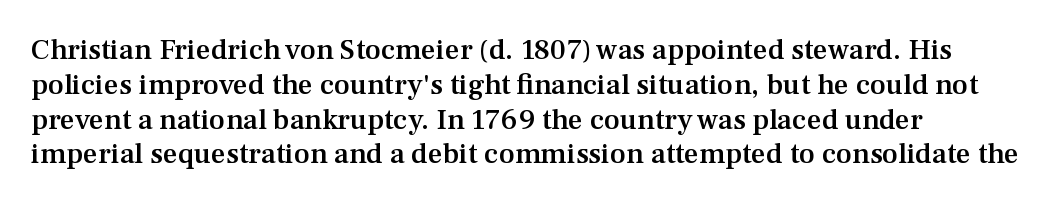
Q: Is the text bold? A: Semi-bold.
Q: Is the text italic (slanted)? A: No, it is upright.
Q: Is the typeface a serif or a sans-serif typeface? A: Serif.
Q: Is the text underlined? A: No.
Q: Is the spacing between letters normal or unusually wide? A: Normal.
Q: Width (condensed, normal, or wide)? A: Normal.
Q: Stroke contrast? A: Medium.
Q: x-height? A: Medium.
Q: Monospaced? A: No.
